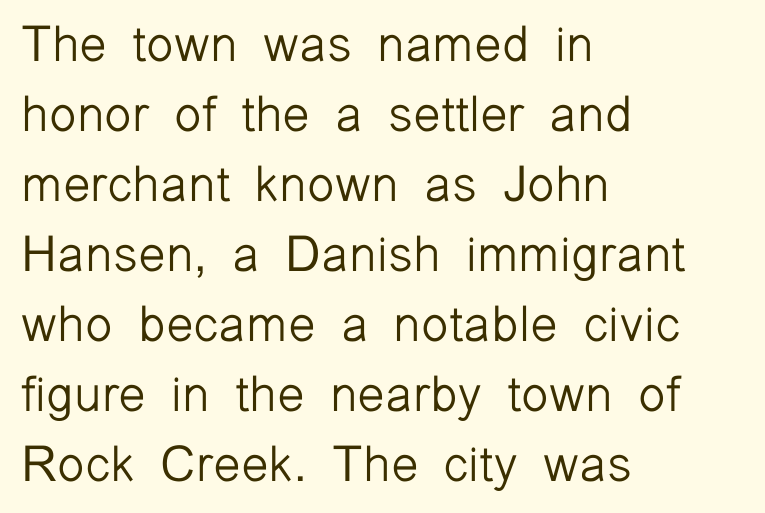
Q: Is the text bold? A: No.
Q: Is the text italic (slanted)? A: No, it is upright.
Q: Is the typeface a serif or a sans-serif typeface? A: Sans-serif.
Q: Is the text underlined? A: No.
Q: How is the paragraph aligned? A: Left-aligned.
Q: Is the spacing between letters normal or unusually wide? A: Normal.
Q: Is the spacing between lines tight, normal or loose? A: Normal.
Q: Width (condensed, normal, or wide)? A: Normal.
Q: Stroke contrast? A: Low.
Q: x-height? A: Medium.
Q: Monospaced? A: No.
